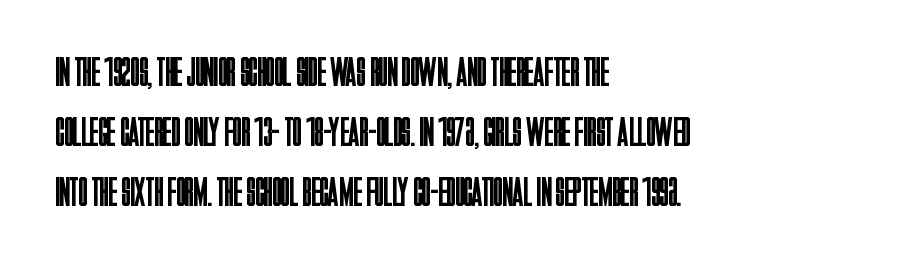
Q: Is the text bold? A: No.
Q: Is the text italic (slanted)? A: No, it is upright.
Q: Is the typeface a serif or a sans-serif typeface? A: Sans-serif.
Q: Is the text underlined? A: No.
Q: How is the paragraph aligned? A: Left-aligned.
Q: Is the spacing between letters normal or unusually wide? A: Normal.
Q: Is the spacing between lines tight, normal or loose? A: Normal.
Q: Width (condensed, normal, or wide)? A: Condensed.
Q: Stroke contrast? A: Low.
Q: x-height? A: Large.
Q: Monospaced? A: No.
